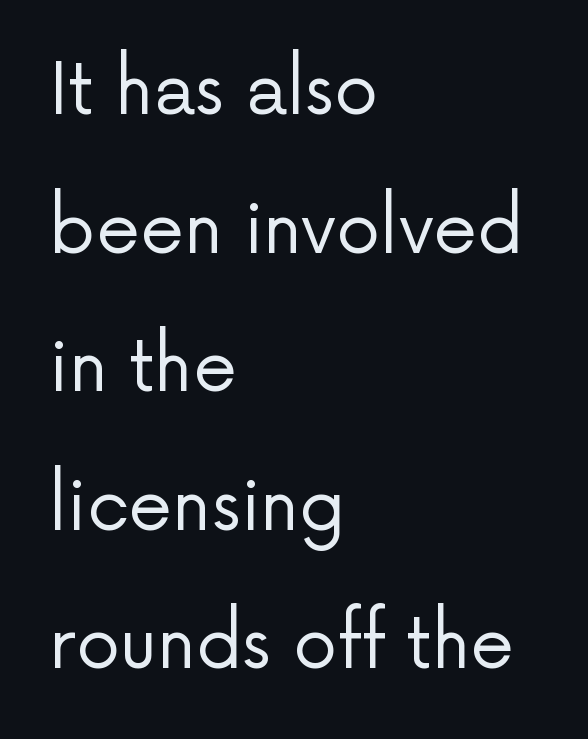
Q: Is the text bold? A: No.
Q: Is the text italic (slanted)? A: No, it is upright.
Q: Is the typeface a serif or a sans-serif typeface? A: Sans-serif.
Q: Is the text underlined? A: No.
Q: How is the paragraph aligned? A: Left-aligned.
Q: Is the spacing between letters normal or unusually wide? A: Normal.
Q: Is the spacing between lines tight, normal or loose? A: Loose.
Q: Width (condensed, normal, or wide)? A: Normal.
Q: Stroke contrast? A: Low.
Q: x-height? A: Medium.
Q: Monospaced? A: No.
